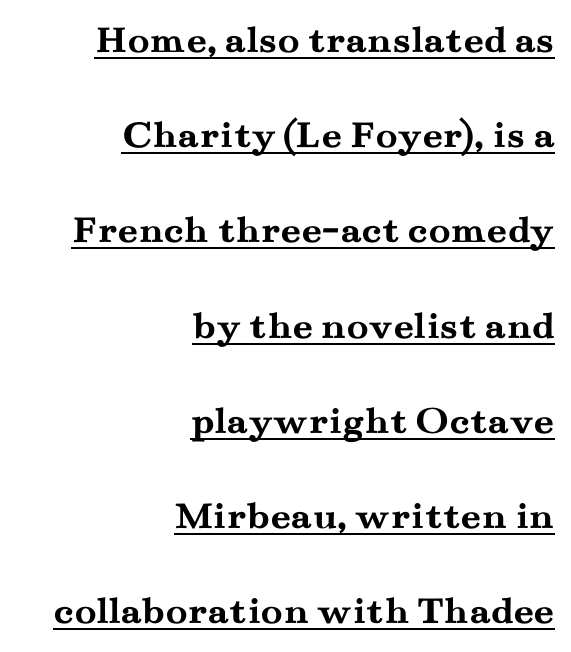
Q: Is the text bold? A: Yes.
Q: Is the text italic (slanted)? A: No, it is upright.
Q: Is the typeface a serif or a sans-serif typeface? A: Serif.
Q: Is the text underlined? A: Yes.
Q: How is the paragraph aligned? A: Right-aligned.
Q: Is the spacing between letters normal or unusually wide? A: Normal.
Q: Is the spacing between lines tight, normal or loose? A: Loose.
Q: Width (condensed, normal, or wide)? A: Wide.
Q: Stroke contrast? A: Medium.
Q: x-height? A: Small.
Q: Monospaced? A: No.
